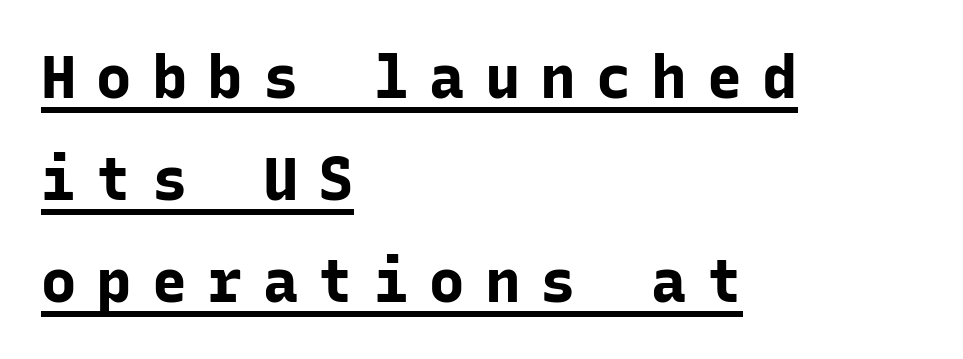
The image shows 59 px bold sans-serif type, upright, monospaced; set left-aligned, line spacing 1.73x, unusually wide letter spacing (+0.34 em), underlined; low stroke contrast and a medium x-height.
